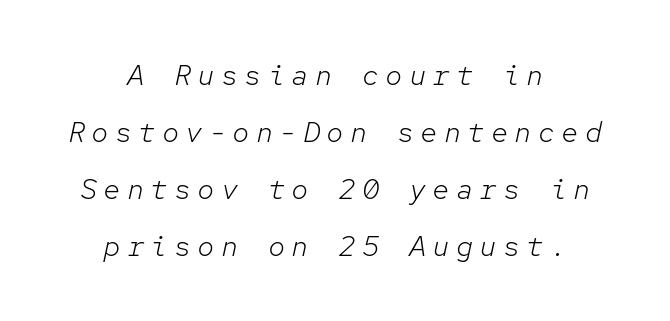
{"italic": "yes", "lean": "right", "slant_degrees": 12, "bold": "no", "weight": "light", "width": "normal", "stroke_contrast": "low", "x_height": "medium", "monospaced": "yes", "underline": "no", "align": "center", "line_spacing": "loose", "line_spacing_ratio": 1.97, "letter_spacing": "wide", "letter_spacing_em": 0.21, "glyph_px": 29}
